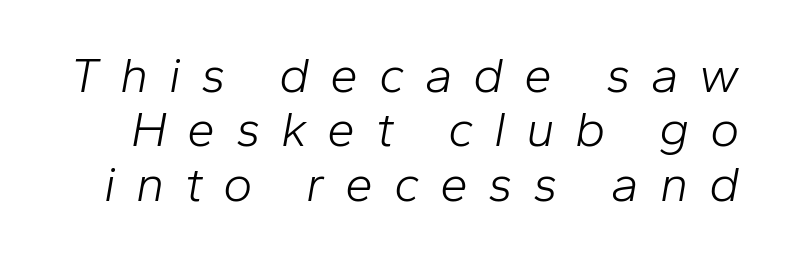
The rendering uses natural spacing where letterforms have individual widths. Each word looks stretched out because of the extra space between its letters. A typesetter would call this leading minimal, almost set solid. Each stroke keeps to a modest, everyday thickness or less. Each row of text sits above clean, open space.
